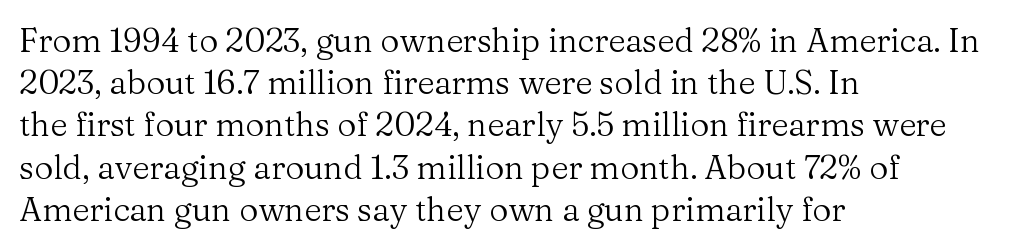
Tracking here is standard; glyphs follow each other at the usual distance. The baseline area is clear. Character widths vary here, with narrow letters taking less room than wide ones. Regarding leading, the lines here are spaced in the standard way.
